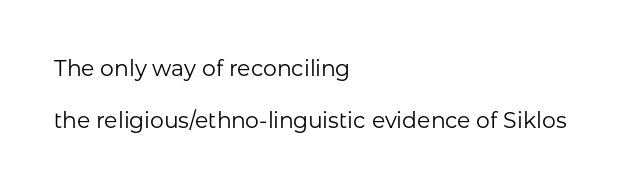
Q: Is the text bold? A: No.
Q: Is the text italic (slanted)? A: No, it is upright.
Q: Is the text underlined? A: No.
Q: How is the paragraph aligned? A: Left-aligned.
Q: Is the spacing between letters normal or unusually wide? A: Normal.
Q: Is the spacing between lines tight, normal or loose? A: Loose.
